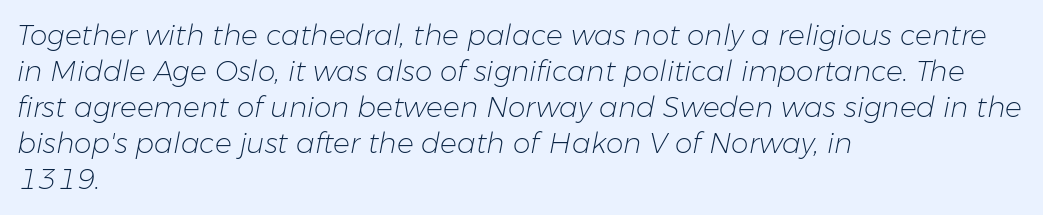
Q: Is the text bold? A: No.
Q: Is the text italic (slanted)? A: Yes, it leans right by about 11 degrees.
Q: Is the text underlined? A: No.
Q: How is the paragraph aligned? A: Left-aligned.
Q: Is the spacing between letters normal or unusually wide? A: Normal.
Q: Is the spacing between lines tight, normal or loose? A: Normal.
Q: Width (condensed, normal, or wide)? A: Normal.
Q: Stroke contrast? A: Low.
Q: x-height? A: Medium.
Q: Monospaced? A: No.
